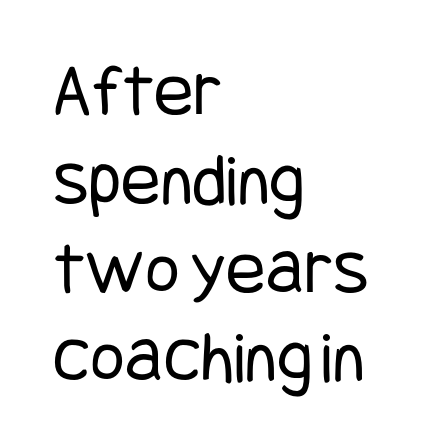
These lines keep a tight, regular rhythm from letter to letter. Short and long lines alike share a common starting point at left. The weight would be labelled regular, book, light, or lighter still. Bare-footed words on every line. The text was rendered using a sans face with plain stroke endings. These lines were composed using upright roman letters.
